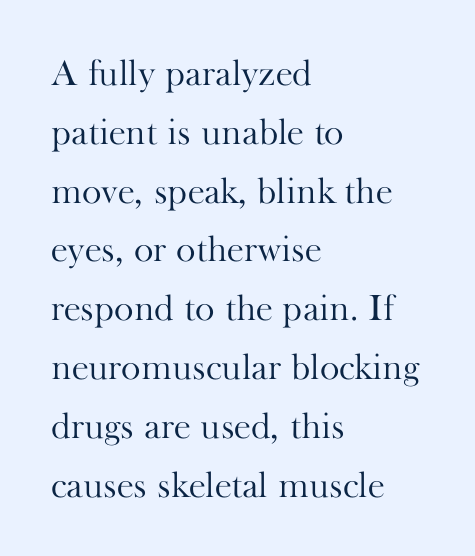
The image shows 37 px light serif type, upright; set left-aligned, normal line spacing (1.59x), normal letter spacing, not underlined; high stroke contrast and a small x-height.
